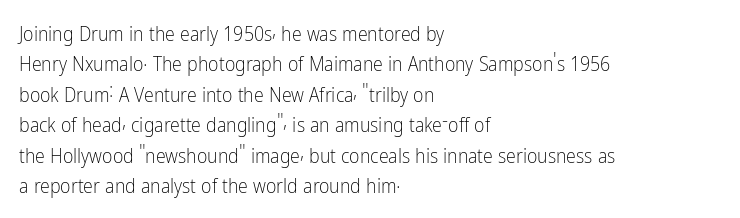
The typesetting does not lean heavy: it is not bold. Words appear dense and cohesive because spacing is normal. Every character sits straight up, as roman type does. What's the leading like? Ordinary, nothing unusual. Glance below the letters and you will spot only blank space.
